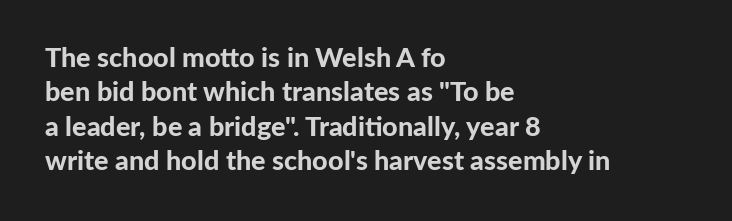
Q: Is the text bold? A: Yes.
Q: Is the text italic (slanted)? A: No, it is upright.
Q: Is the text underlined? A: No.
Q: How is the paragraph aligned? A: Left-aligned.
Q: Is the spacing between letters normal or unusually wide? A: Normal.
Q: Is the spacing between lines tight, normal or loose? A: Normal.
